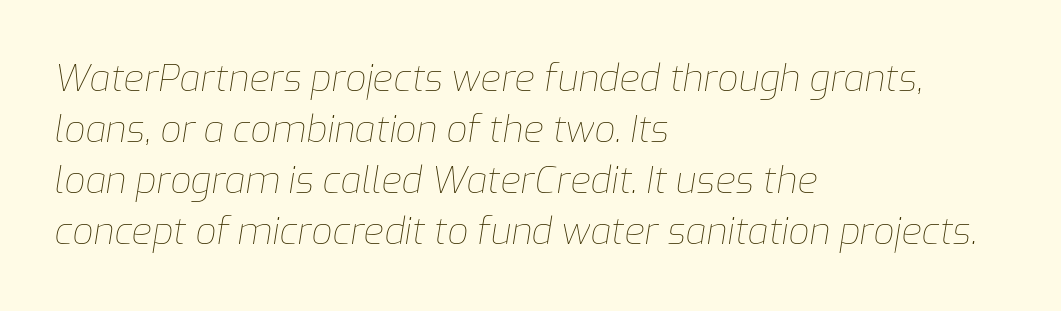
Glance below the letters and you will spot only blank space. Alignment: flush left. Leading matches the norm, producing a regular column. Nothing unusual about the tracking: characters are spaced as the font intends. Stem width sits at or under what a default text font uses.
